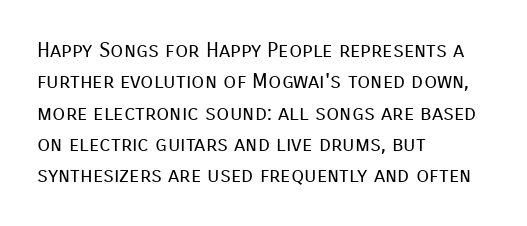
Q: Is the text bold? A: No.
Q: Is the text italic (slanted)? A: No, it is upright.
Q: Is the text underlined? A: No.
Q: How is the paragraph aligned? A: Left-aligned.
Q: Is the spacing between letters normal or unusually wide? A: Normal.
Q: Is the spacing between lines tight, normal or loose? A: Normal.
